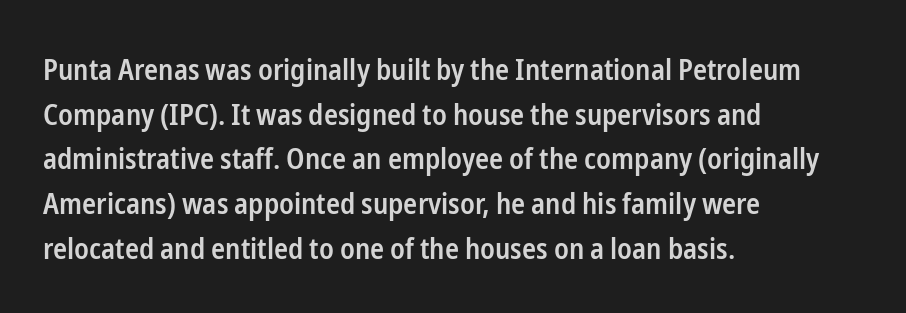
{"serif": "no", "italic": "no", "bold": "semi", "weight": "semibold", "width": "condensed", "stroke_contrast": "low", "x_height": "medium", "monospaced": "no", "underline": "no", "align": "left", "line_spacing": "normal", "line_spacing_ratio": 1.54, "letter_spacing": "normal", "letter_spacing_em": 0.0, "glyph_px": 29}
